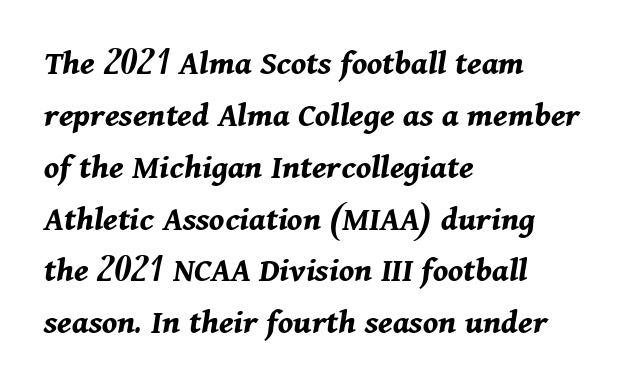
{"italic": "yes", "lean": "right", "slant_degrees": 11, "bold": "yes", "weight": "bold", "width": "normal", "stroke_contrast": "medium", "x_height": "medium", "monospaced": "no", "underline": "no", "align": "left", "line_spacing": "normal", "line_spacing_ratio": 1.44, "letter_spacing": "normal", "letter_spacing_em": 0.0, "glyph_px": 36}
